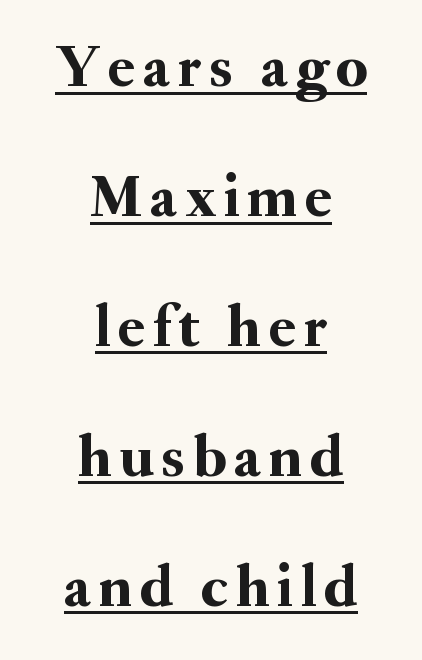
Reading down the column, the eye jumps a long way to each next line. Vertical strokes here are truly vertical. Character widths vary here, with narrow letters taking less room than wide ones. In terms of letterform style, serifs are clearly present.
